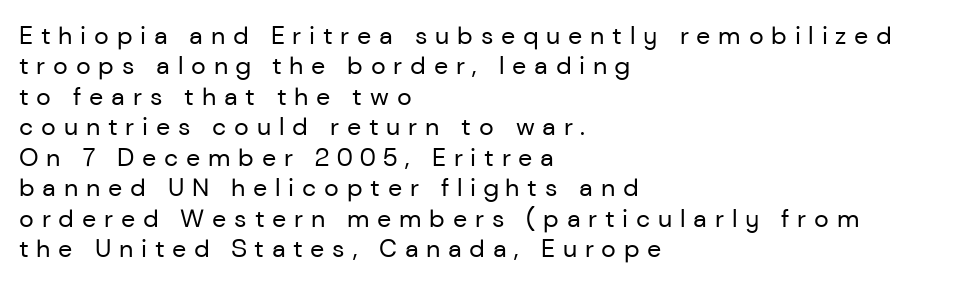
{"italic": "no", "bold": "no", "underline": "no", "align": "left", "line_spacing_ratio": 1.22, "letter_spacing": "wide", "letter_spacing_em": 0.31, "glyph_px": 25}
